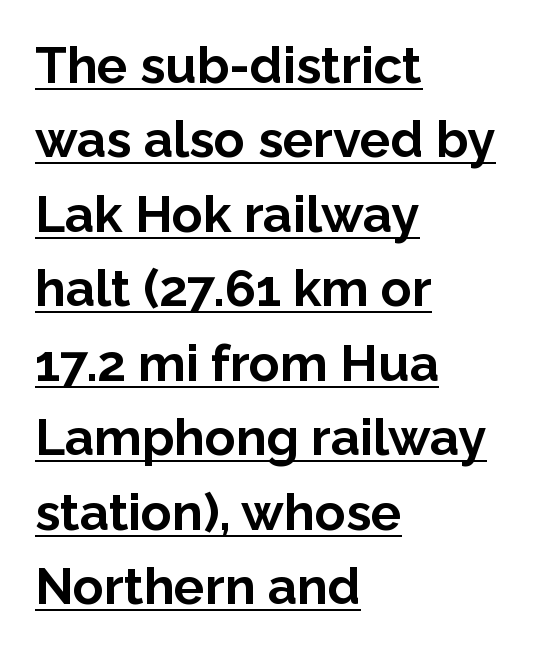
{"serif": "no", "italic": "no", "bold": "yes", "weight": "bold", "width": "normal", "stroke_contrast": "low", "x_height": "medium", "monospaced": "no", "underline": "yes", "align": "left", "line_spacing": "normal", "line_spacing_ratio": 1.46, "letter_spacing": "normal", "letter_spacing_em": 0.0, "glyph_px": 51}
